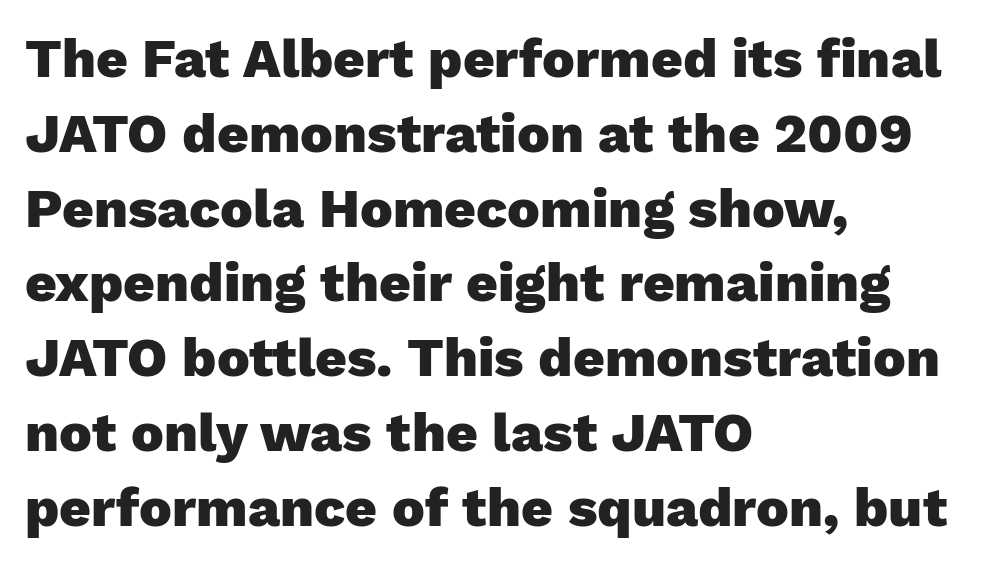
Q: Is the text bold? A: Yes.
Q: Is the text italic (slanted)? A: No, it is upright.
Q: Is the typeface a serif or a sans-serif typeface? A: Sans-serif.
Q: Is the text underlined? A: No.
Q: How is the paragraph aligned? A: Left-aligned.
Q: Is the spacing between letters normal or unusually wide? A: Normal.
Q: Is the spacing between lines tight, normal or loose? A: Normal.
Q: Width (condensed, normal, or wide)? A: Normal.
Q: Stroke contrast? A: Low.
Q: x-height? A: Medium.
Q: Monospaced? A: No.
